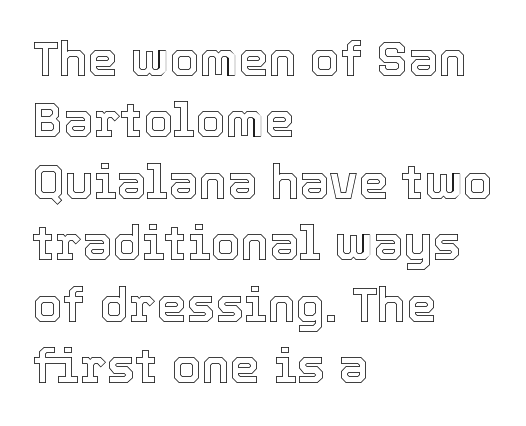
Proportional: the letters do not fall into vertical columns. The zone under the glyphs is completely vacant. Students, note that the glyphs here touch the page at normal intervals. Evenly set lines give the paragraph a standard silhouette. Line beginnings align vertically; line endings do not.
